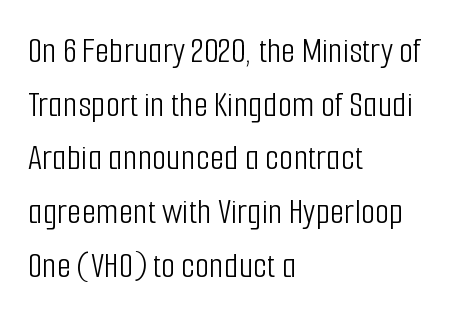
The image shows 37 px light, condensed sans-serif type, upright; set left-aligned, normal line spacing (1.45x), normal letter spacing, not underlined; low stroke contrast and a medium x-height.
